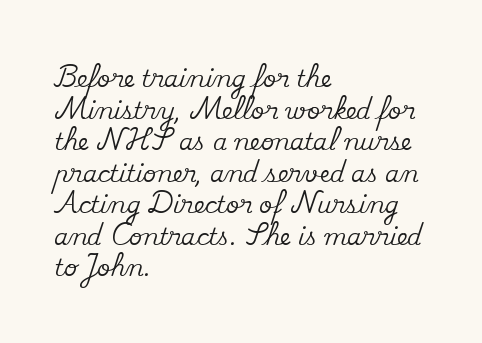
The letterforms sit shoulder to shoulder at normal distance. The paragraph has a hard left edge and a soft right edge. A clean baseline with only descenders dipping below it.
